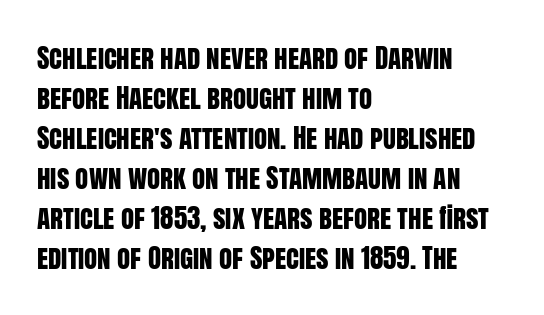
{"italic": "no", "underline": "no", "align": "left", "line_spacing": "normal", "line_spacing_ratio": 1.48, "letter_spacing": "normal", "letter_spacing_em": 0.0, "glyph_px": 27}
